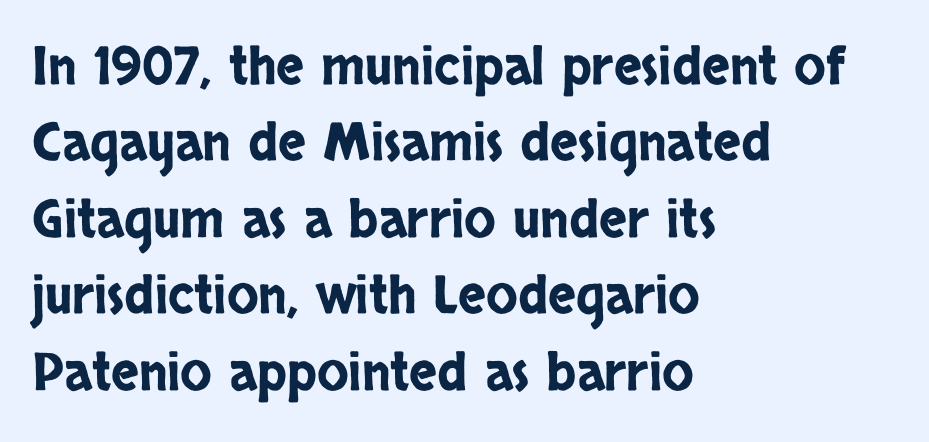
The image shows 52 px condensed sans-serif type, upright; set left-aligned, normal line spacing (1.47x), normal letter spacing, not underlined; low stroke contrast and a large x-height.
